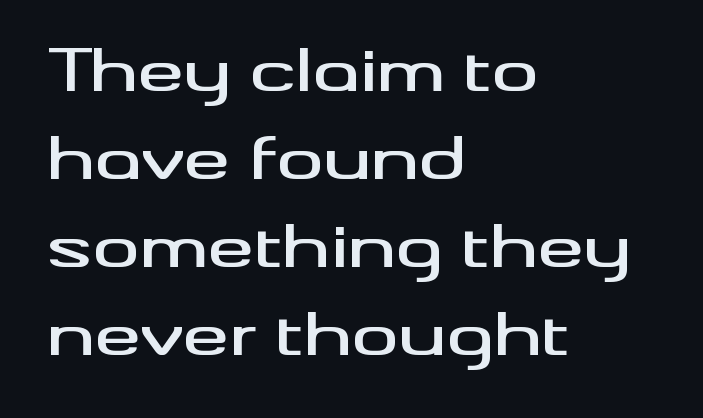
The paragraph shown leans on its left margin. Characters follow at the spacing the type designer built in. Spacing verdict: proportional, widths tailored to each character. You can tell it's not italic because the verticals are truly vertical. The passage shown stacks its lines at a standard gap.
